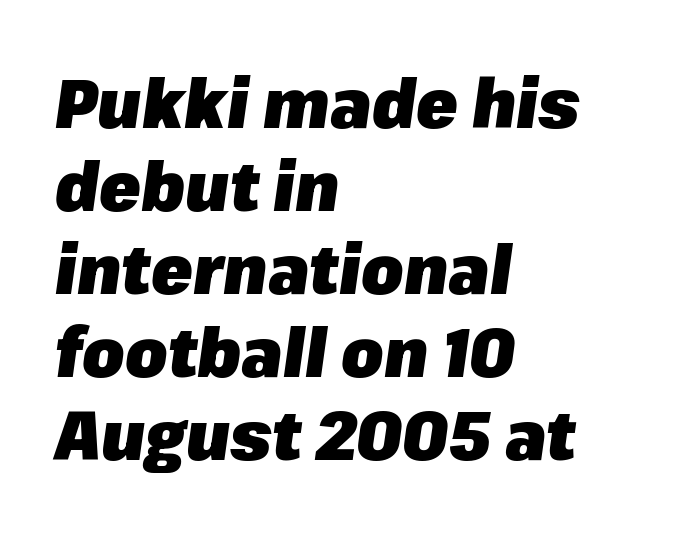
The image shows 68 px heavy type, italic (leaning right); set left-aligned, line spacing 1.22x, normal letter spacing, not underlined; low stroke contrast and a medium x-height.
